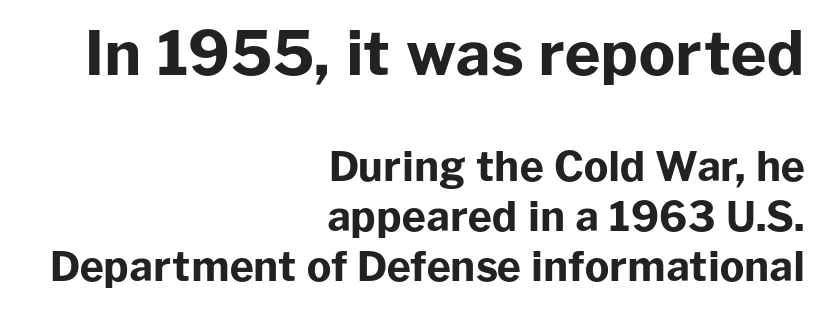
The image shows 61 px bold sans-serif type, upright; set right-aligned, line spacing 1.22x, normal letter spacing, not underlined; the first (top) block is 1.49x larger; low stroke contrast and a medium x-height.
